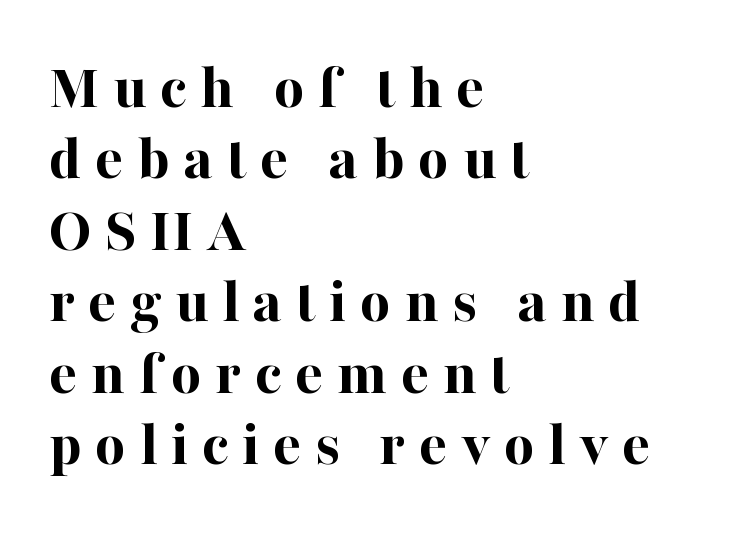
Q: Is the text bold? A: Yes.
Q: Is the text italic (slanted)? A: No, it is upright.
Q: Is the typeface a serif or a sans-serif typeface? A: Serif.
Q: Is the text underlined? A: No.
Q: How is the paragraph aligned? A: Left-aligned.
Q: Is the spacing between letters normal or unusually wide? A: Unusually wide.
Q: Is the spacing between lines tight, normal or loose? A: Tight.
Q: Width (condensed, normal, or wide)? A: Normal.
Q: Stroke contrast? A: High.
Q: x-height? A: Medium.
Q: Monospaced? A: No.
